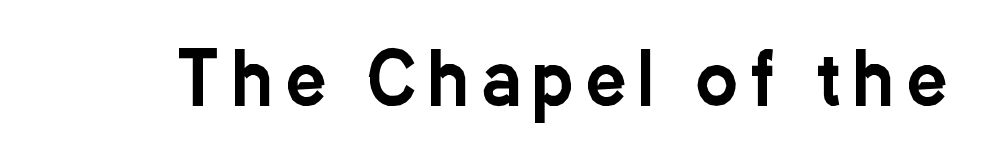
The image shows 70 px condensed sans-serif type, upright; set not underlined; low stroke contrast and a medium x-height.
